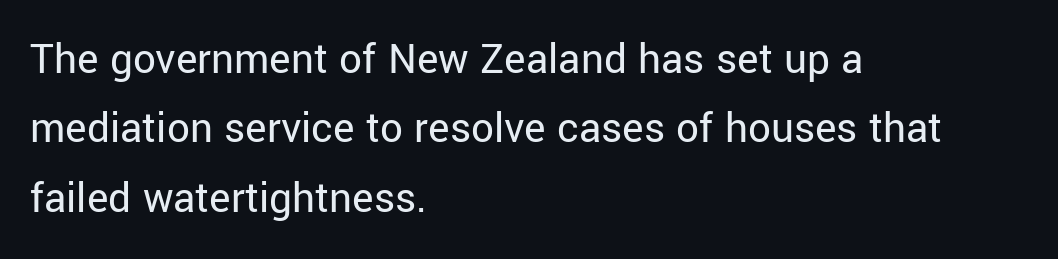
{"serif": "no", "italic": "no", "bold": "no", "weight": "regular", "width": "normal", "stroke_contrast": "low", "x_height": "medium", "monospaced": "no", "underline": "no", "align": "left", "line_spacing": "normal", "line_spacing_ratio": 1.54, "letter_spacing": "normal", "letter_spacing_em": 0.0, "glyph_px": 45}
